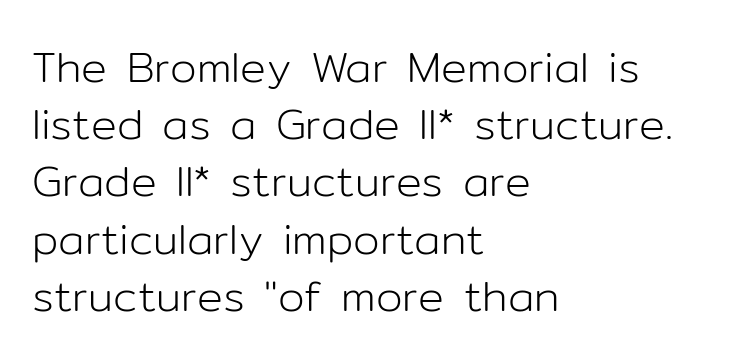
The designer went with a sans here, leaving each stem footless. A student would call this left alignment; a typographer would say flush left, rag right. Lines of text with bare space underneath. Every character sits straight up, as roman type does. Compared with a typical body face, this is equally light or lighter still. Evenly set lines give the paragraph a standard silhouette.
